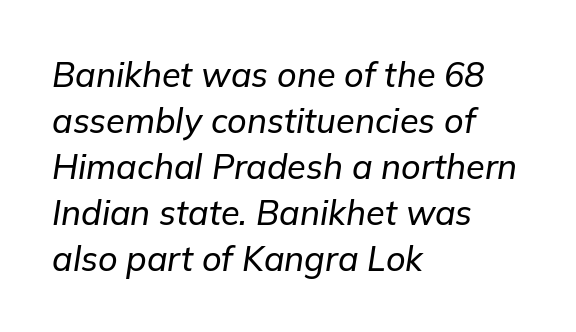
{"italic": "yes", "lean": "right", "slant_degrees": 9, "width": "normal", "stroke_contrast": "low", "x_height": "medium", "monospaced": "no", "underline": "no", "align": "left", "line_spacing": "normal", "line_spacing_ratio": 1.35, "letter_spacing": "normal", "letter_spacing_em": 0.0, "glyph_px": 34}
